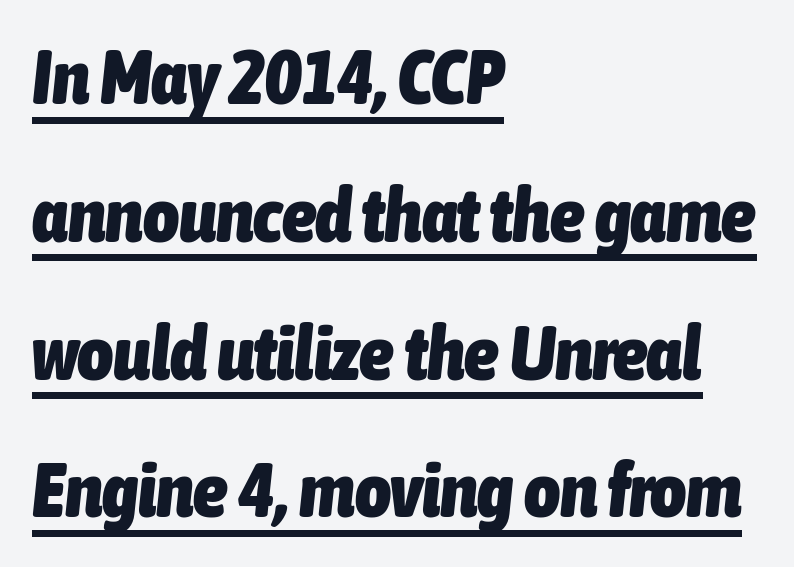
The string is rendered with underlining switched on. On the weight axis this lands at bold, roughly 700. The rendering anchors every line to the left-hand side. A typesetter would call this zero additional tracking. The rendering uses natural spacing where letterforms have individual widths.
